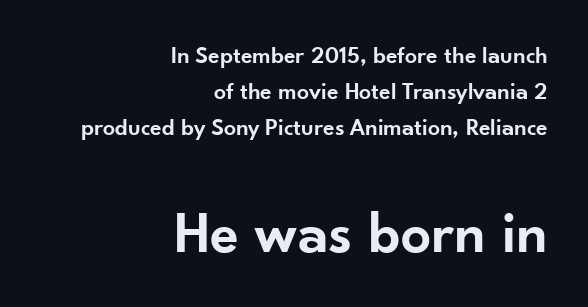
Weight: semibold (demi). Horizontal alignment here is rightward, an uncommon choice for prose. Quick note: not italic, upright. No extra tracking has been applied to these lines. The letters advance in unequal steps, a hallmark of proportional type. Here the second block reads like a headline and the first like body copy.
